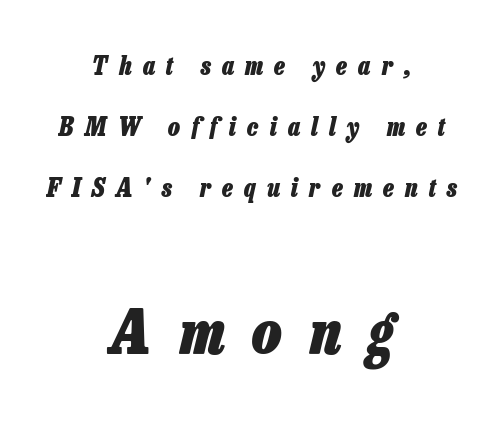
The image shows 62 px heavy, condensed type, italic (leaning right); set centered, loose line spacing (2.45x), unusually wide letter spacing (+0.45 em), not underlined; the second (bottom) block is 2.48x larger; low stroke contrast and a medium x-height.
